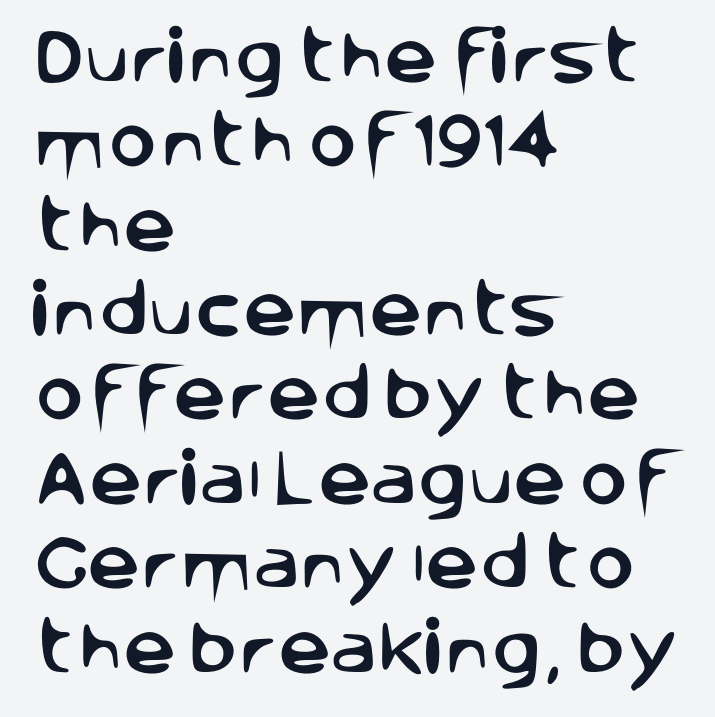
Q: Is the text italic (slanted)? A: No, it is upright.
Q: Is the typeface a serif or a sans-serif typeface? A: Sans-serif.
Q: Is the text underlined? A: No.
Q: How is the paragraph aligned? A: Left-aligned.
Q: Is the spacing between letters normal or unusually wide? A: Normal.
Q: Is the spacing between lines tight, normal or loose? A: Normal.
Q: Width (condensed, normal, or wide)? A: Normal.
Q: Stroke contrast? A: Low.
Q: x-height? A: Large.
Q: Monospaced? A: No.
